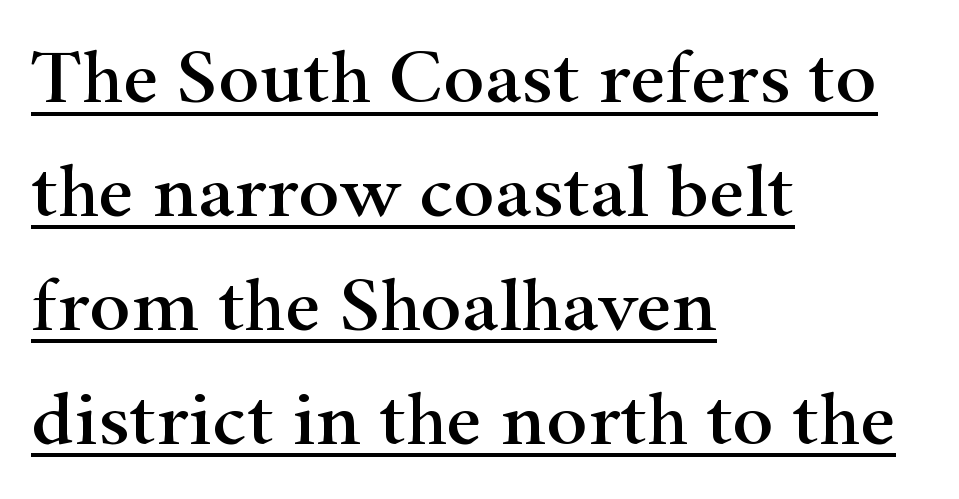
The image shows 78 px wide serif type, upright; set left-aligned, normal line spacing (1.46x), normal letter spacing, underlined; high stroke contrast and a small x-height.
